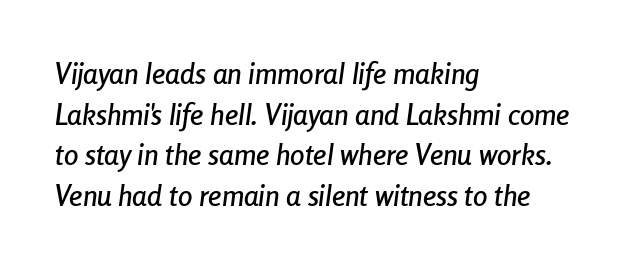
Characters are canted at an angle relative to the baseline's perpendicular. Note the varied advance widths — an 'i' is clearly narrower than an 'm'. Leftover space on each line is placed entirely after the last word. Regular leading. Caption: standard tracking, unaltered.
